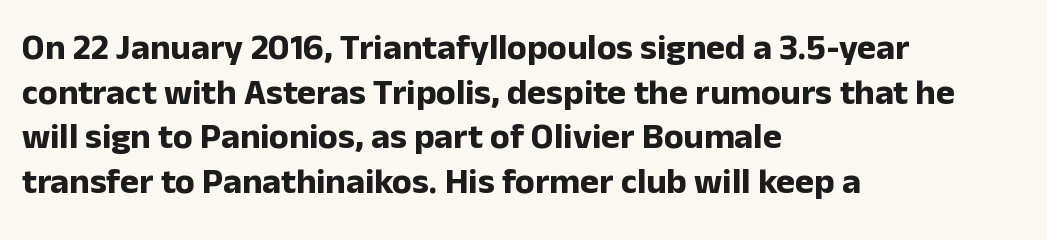
This sample uses plain, unmodified letter spacing. Horizontal alignment here is leftward, the default for most running prose. Varying glyph widths throughout — classic text-font behaviour. The gap between lines stays unmarked. Tall strokes in this sample are plumb rather than angled.
